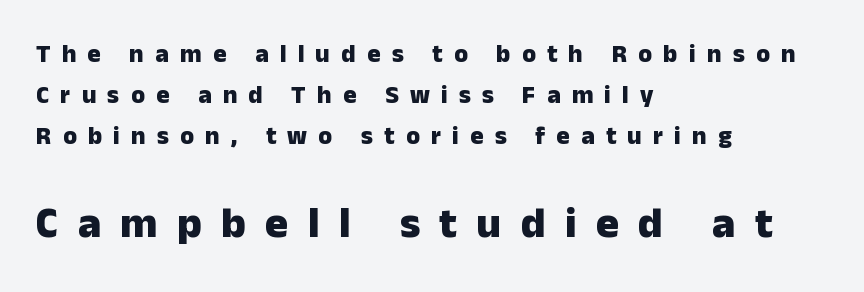
Notice how thick the strokes are: this is what a full bold looks like. In this sample the second text group is rendered at the bigger scale. Typographically, this falls in the sans-serif category. Do the characters align in a grid? No, the font is proportional. A clean baseline with only descenders dipping below it.
